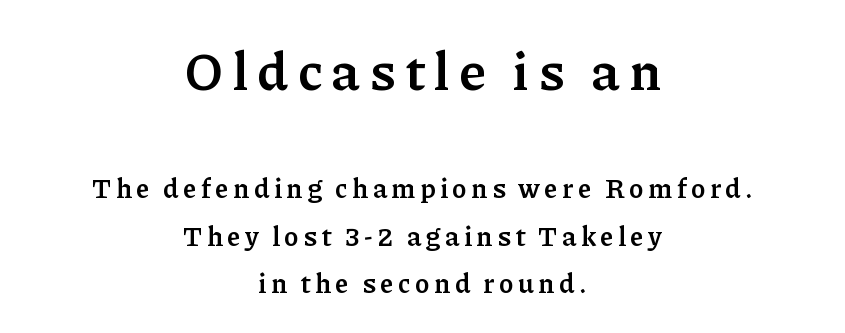
Q: Is the text bold? A: Yes.
Q: Is the text italic (slanted)? A: No, it is upright.
Q: Is the typeface a serif or a sans-serif typeface? A: Serif.
Q: Is the text underlined? A: No.
Q: How is the paragraph aligned? A: Centered.
Q: Which block of text is set in a larger size, the first (top) or the second (bottom)? A: The first (top) one.
Q: Width (condensed, normal, or wide)? A: Normal.
Q: Stroke contrast? A: Low.
Q: x-height? A: Medium.
Q: Monospaced? A: No.
